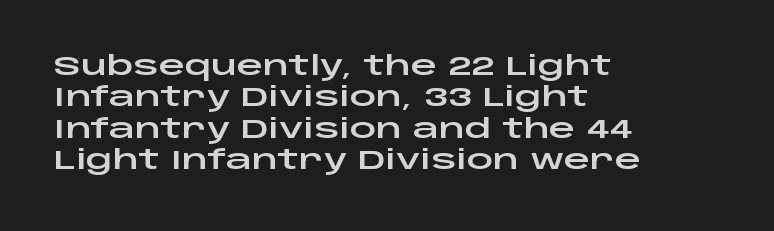
Q: Is the text italic (slanted)? A: No, it is upright.
Q: Is the text underlined? A: No.
Q: How is the paragraph aligned? A: Left-aligned.
Q: Is the spacing between letters normal or unusually wide? A: Normal.
